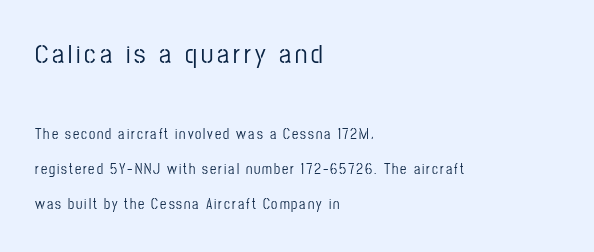
The image shows 27 px text type, upright; set left-aligned, loose line spacing (2.5x), not underlined; the first (top) block is 1.93x larger.
